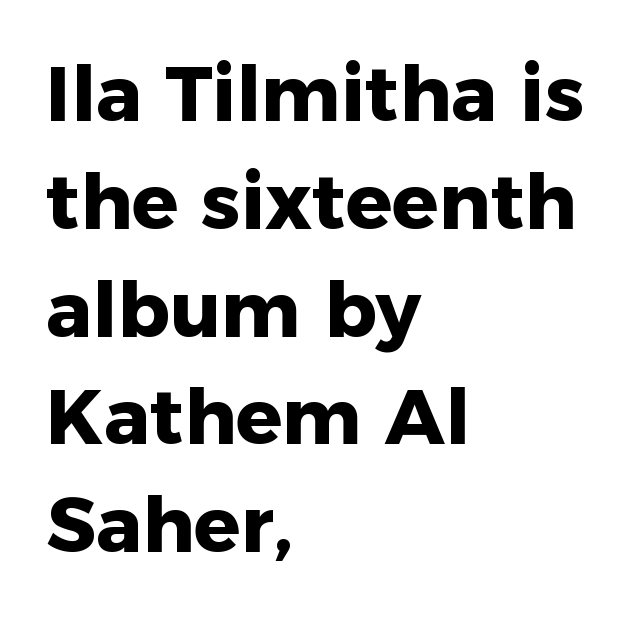
Q: Is the text bold? A: Yes.
Q: Is the text italic (slanted)? A: No, it is upright.
Q: Is the typeface a serif or a sans-serif typeface? A: Sans-serif.
Q: Is the text underlined? A: No.
Q: How is the paragraph aligned? A: Left-aligned.
Q: Is the spacing between letters normal or unusually wide? A: Normal.
Q: Is the spacing between lines tight, normal or loose? A: Normal.
Q: Width (condensed, normal, or wide)? A: Normal.
Q: Stroke contrast? A: Low.
Q: x-height? A: Medium.
Q: Monospaced? A: No.
